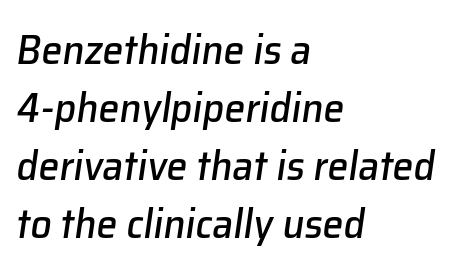
Q: Is the text italic (slanted)? A: Yes, it leans right by about 8 degrees.
Q: Is the text underlined? A: No.
Q: How is the paragraph aligned? A: Left-aligned.
Q: Is the spacing between letters normal or unusually wide? A: Normal.
Q: Is the spacing between lines tight, normal or loose? A: Normal.
Q: Width (condensed, normal, or wide)? A: Normal.
Q: Stroke contrast? A: Low.
Q: x-height? A: Medium.
Q: Monospaced? A: No.
